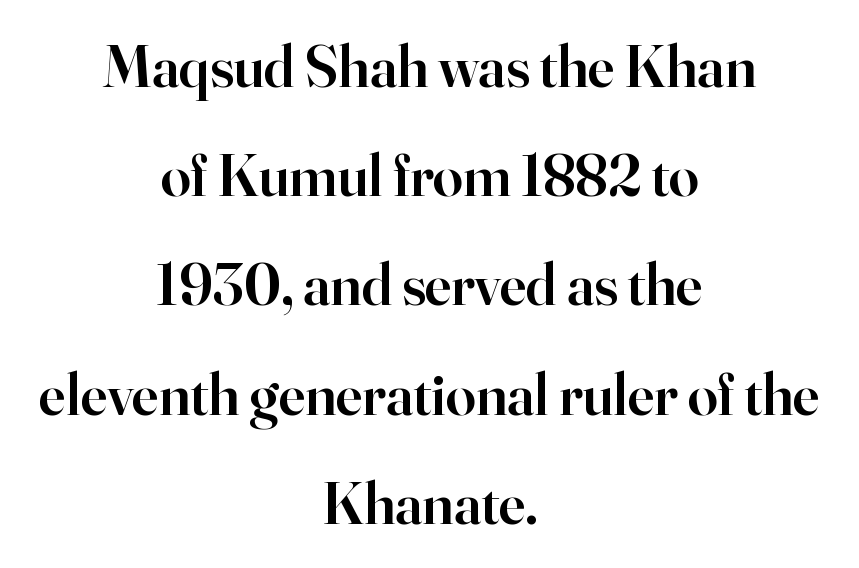
Q: Is the text bold? A: Semi-bold.
Q: Is the text italic (slanted)? A: No, it is upright.
Q: Is the typeface a serif or a sans-serif typeface? A: Serif.
Q: Is the text underlined? A: No.
Q: How is the paragraph aligned? A: Centered.
Q: Is the spacing between letters normal or unusually wide? A: Normal.
Q: Width (condensed, normal, or wide)? A: Normal.
Q: Stroke contrast? A: High.
Q: x-height? A: Small.
Q: Monospaced? A: No.
